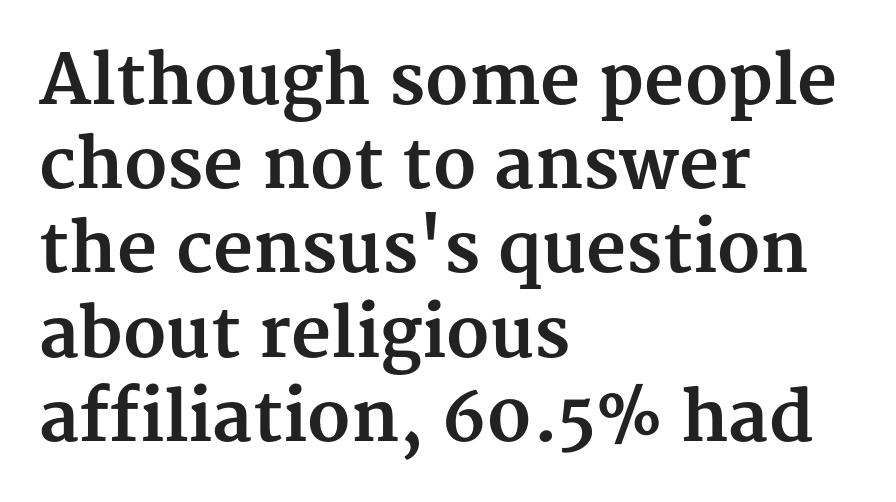
{"serif": "yes", "italic": "no", "bold": "yes", "weight": "bold", "width": "normal", "stroke_contrast": "medium", "x_height": "medium", "monospaced": "no", "underline": "no", "align": "left", "line_spacing_ratio": 1.22, "letter_spacing": "normal", "letter_spacing_em": 0.0, "glyph_px": 69}
